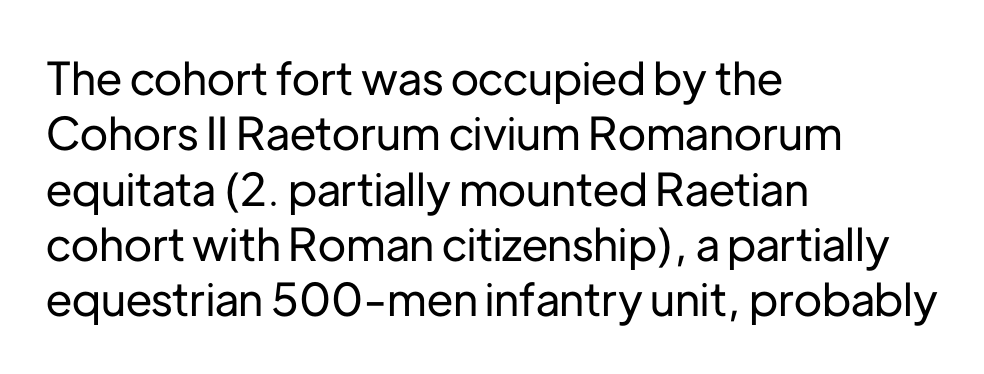
{"serif": "no", "italic": "no", "width": "normal", "stroke_contrast": "low", "x_height": "medium", "monospaced": "no", "underline": "no", "align": "left", "line_spacing_ratio": 1.23, "letter_spacing": "normal", "letter_spacing_em": 0.0, "glyph_px": 45}
